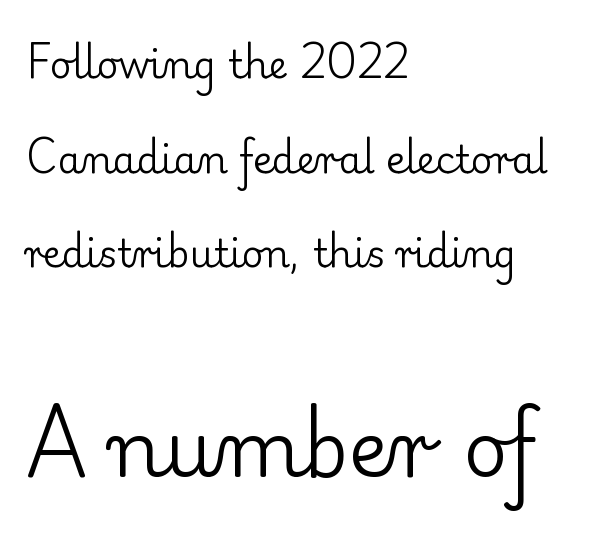
Are there feet on the stems? There are — it's a serif. The lower block of text is set noticeably larger than the block above it. Nothing heavy about these letters — not bold at all. Horizontal bands of white between lines are thick stripes. Is this a fixed-width face? No — the glyphs have proportional, varying widths.
